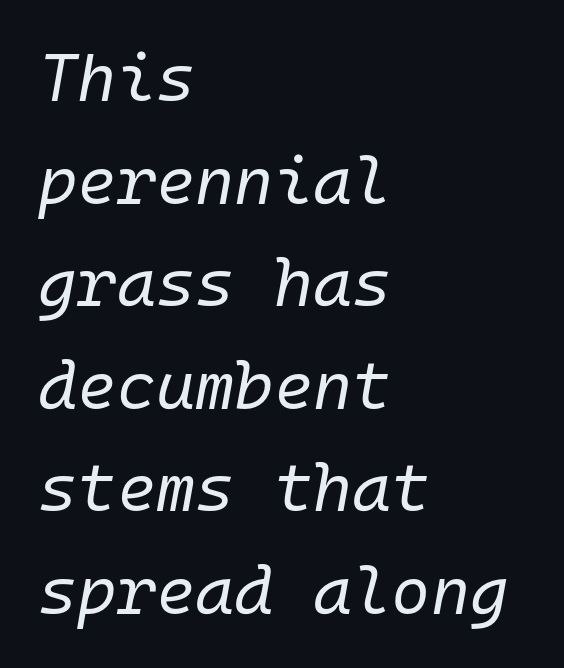
The image shows 67 px regular-weight type, italic (leaning right), monospaced; set left-aligned, normal line spacing (1.53x), normal letter spacing, not underlined; low stroke contrast and a medium x-height.
